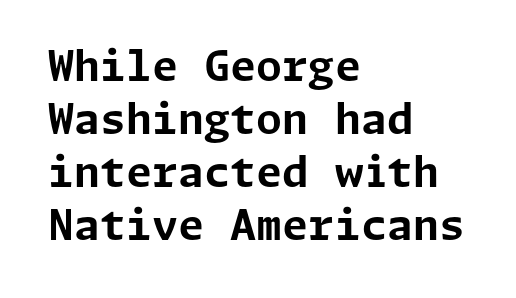
Q: Is the text bold? A: Yes.
Q: Is the text italic (slanted)? A: No, it is upright.
Q: Is the typeface a serif or a sans-serif typeface? A: Sans-serif.
Q: Is the text underlined? A: No.
Q: How is the paragraph aligned? A: Left-aligned.
Q: Is the spacing between letters normal or unusually wide? A: Normal.
Q: Is the spacing between lines tight, normal or loose? A: Normal.
Q: Width (condensed, normal, or wide)? A: Normal.
Q: Stroke contrast? A: Low.
Q: x-height? A: Medium.
